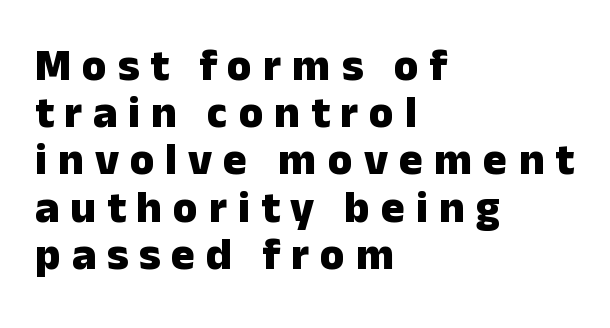
Q: Is the text bold? A: Yes.
Q: Is the text italic (slanted)? A: No, it is upright.
Q: Is the typeface a serif or a sans-serif typeface? A: Sans-serif.
Q: Is the text underlined? A: No.
Q: How is the paragraph aligned? A: Left-aligned.
Q: Is the spacing between letters normal or unusually wide? A: Unusually wide.
Q: Is the spacing between lines tight, normal or loose? A: Tight.
Q: Width (condensed, normal, or wide)? A: Normal.
Q: Stroke contrast? A: Low.
Q: x-height? A: Medium.
Q: Monospaced? A: No.
